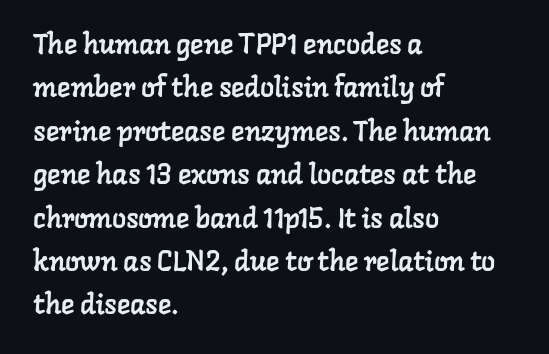
{"serif": "yes", "width": "normal", "stroke_contrast": "low", "x_height": "medium", "monospaced": "no", "underline": "no", "align": "left", "line_spacing": "normal", "line_spacing_ratio": 1.55, "letter_spacing": "normal", "letter_spacing_em": 0.0, "glyph_px": 28}
